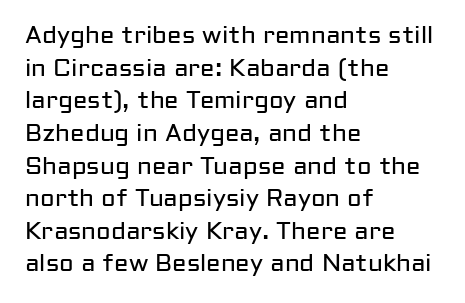
Plain, unruled lines of type. Ordinary non-slanted type is in use. Does extra space separate the letters? No, they use regular spacing. This is not heavy type; no bold has been used. These lines sit exactly where default settings would place them. Reading down the block, your eye returns to a fixed left position each line.
